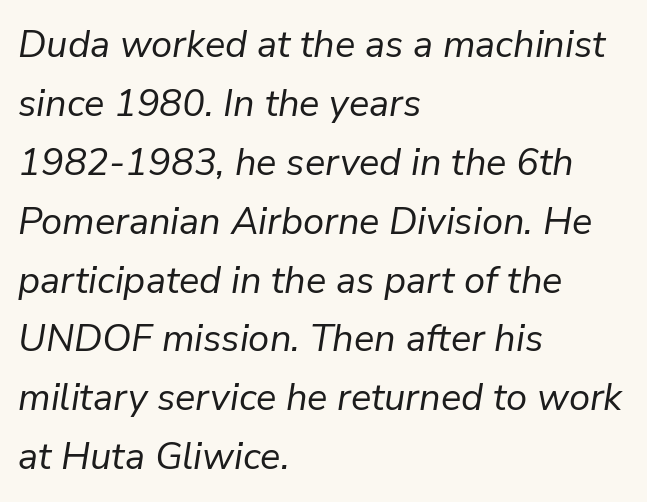
Q: Is the text bold? A: No.
Q: Is the text italic (slanted)? A: Yes, it leans right by about 9 degrees.
Q: Is the text underlined? A: No.
Q: How is the paragraph aligned? A: Left-aligned.
Q: Is the spacing between letters normal or unusually wide? A: Normal.
Q: Is the spacing between lines tight, normal or loose? A: Normal.
Q: Width (condensed, normal, or wide)? A: Normal.
Q: Stroke contrast? A: Low.
Q: x-height? A: Medium.
Q: Monospaced? A: No.
